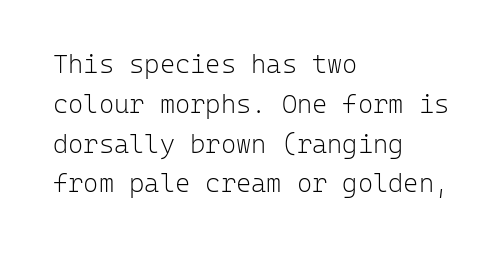
{"italic": "no", "bold": "no", "underline": "no", "align": "left", "line_spacing": "normal", "line_spacing_ratio": 1.53, "letter_spacing": "normal", "letter_spacing_em": 0.0, "glyph_px": 26}
